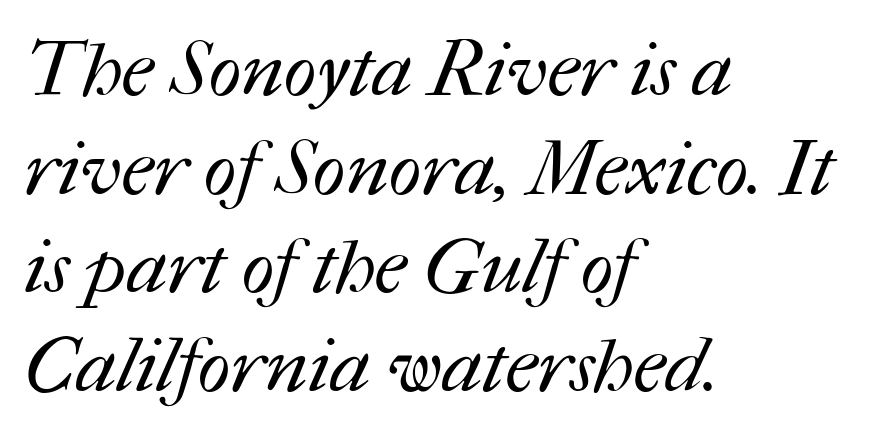
{"bold": "no", "weight": "regular", "width": "normal", "stroke_contrast": "medium", "x_height": "medium", "monospaced": "no", "underline": "no", "align": "left", "line_spacing": "normal", "line_spacing_ratio": 1.28, "letter_spacing": "normal", "letter_spacing_em": 0.0, "glyph_px": 77}
